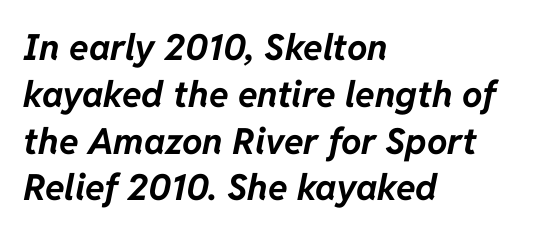
{"italic": "yes", "lean": "right", "slant_degrees": 11, "bold": "yes", "weight": "bold", "width": "normal", "stroke_contrast": "low", "x_height": "medium", "monospaced": "no", "underline": "no", "align": "left", "line_spacing": "normal", "line_spacing_ratio": 1.3, "letter_spacing": "normal", "letter_spacing_em": 0.0, "glyph_px": 36}
